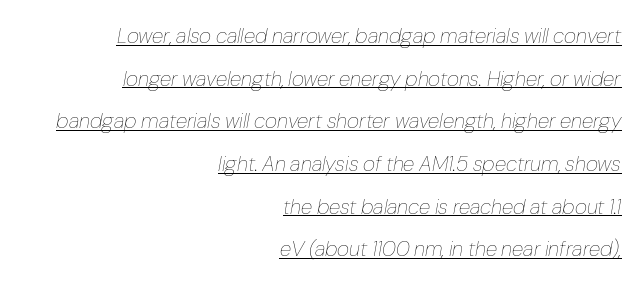
The image shows 21 px text type, italic (leaning right); set right-aligned, loose line spacing (2.03x), normal letter spacing, underlined.
